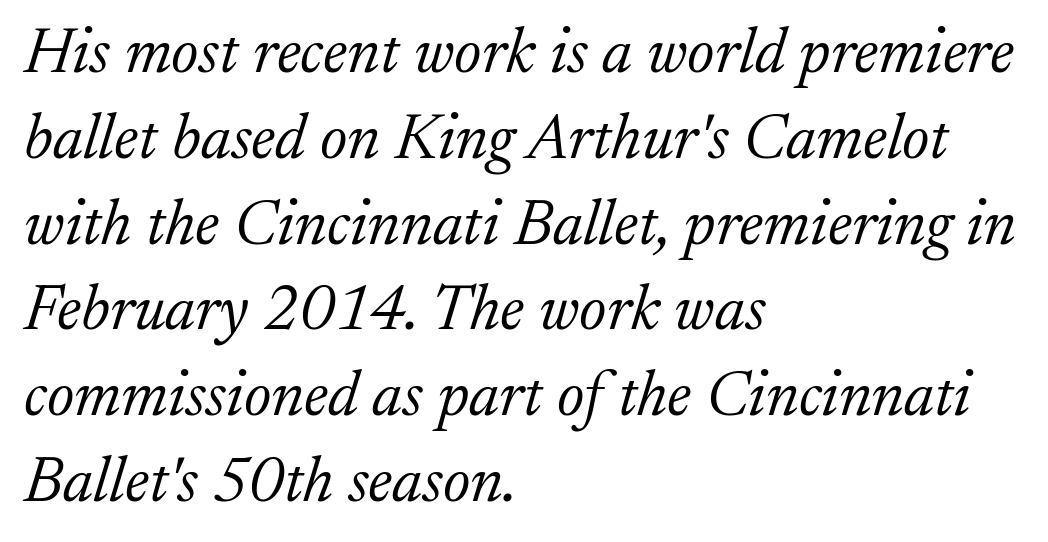
{"serif": "yes", "italic": "yes", "lean": "right", "slant_degrees": 17, "bold": "no", "weight": "light", "width": "normal", "stroke_contrast": "low", "x_height": "medium", "monospaced": "no", "underline": "no", "align": "left", "line_spacing": "normal", "line_spacing_ratio": 1.34, "letter_spacing": "normal", "letter_spacing_em": 0.0, "glyph_px": 64}
